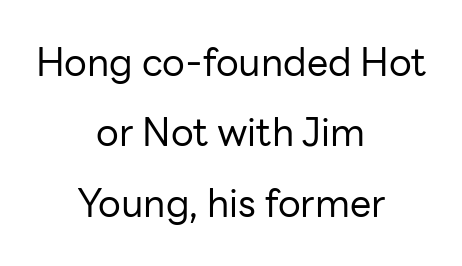
Nothing unusual about the tracking: characters are spaced as the font intends. Alignment: centered. The weight tops out at a normal text grade. Just letters on the line, the space beneath them empty. Every stem runs plumb, perpendicular to the baseline. Varying glyph widths throughout — classic text-font behaviour.
